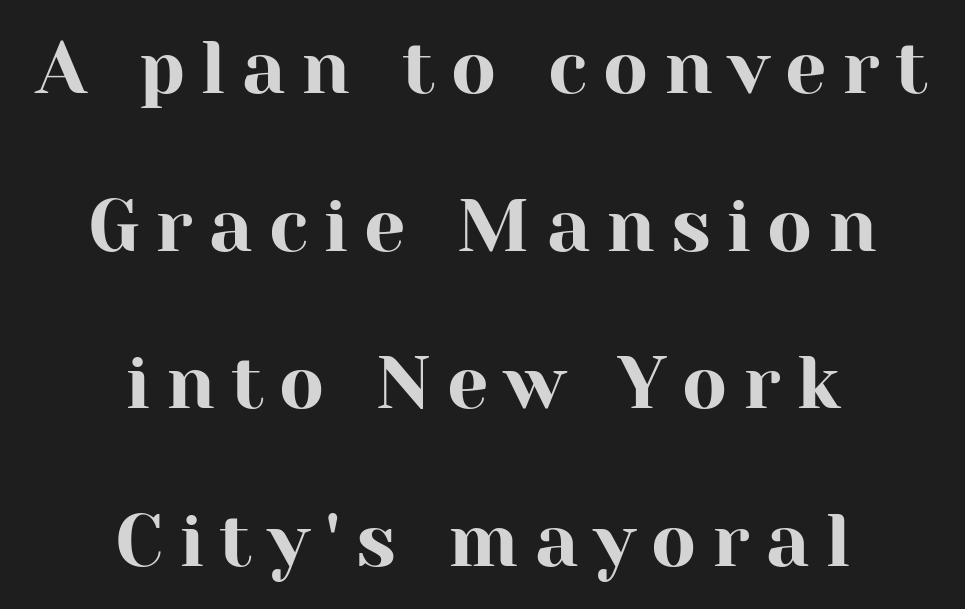
{"serif": "yes", "italic": "no", "width": "normal", "stroke_contrast": "high", "x_height": "medium", "monospaced": "no", "underline": "no", "align": "center", "line_spacing": "loose", "line_spacing_ratio": 2.13, "letter_spacing": "wide", "letter_spacing_em": 0.21, "glyph_px": 74}
